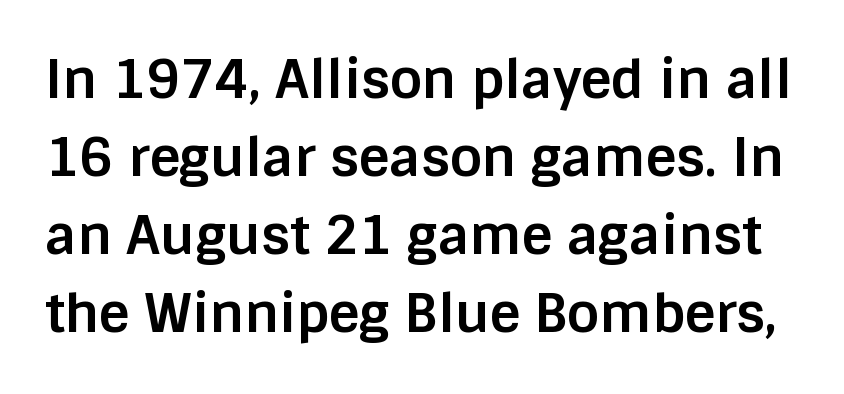
What weight is shown? A full bold with thick strokes. Rows of type keep a routine distance in the vertical direction. Each letter keeps its own natural width here, so spacing adapts to shape. How are the letters spaced? Ordinarily, with no added tracking.
